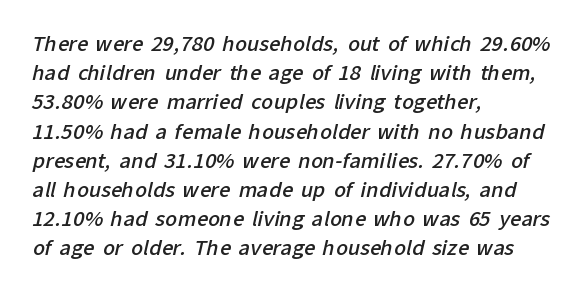
Q: Is the text bold? A: Semi-bold.
Q: Is the text underlined? A: No.
Q: How is the paragraph aligned? A: Left-aligned.
Q: Is the spacing between letters normal or unusually wide? A: Normal.
Q: Is the spacing between lines tight, normal or loose? A: Normal.
